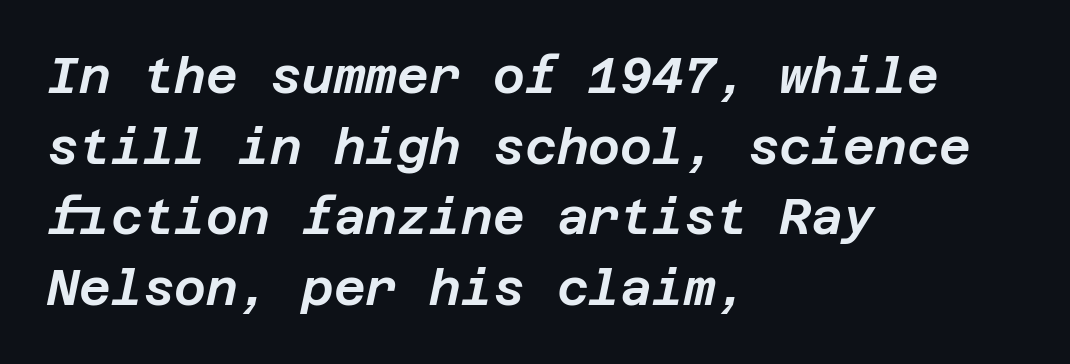
The image shows 49 px text type, italic (leaning right); set left-aligned, normal line spacing (1.44x), normal letter spacing, not underlined; low stroke contrast and a large x-height.
